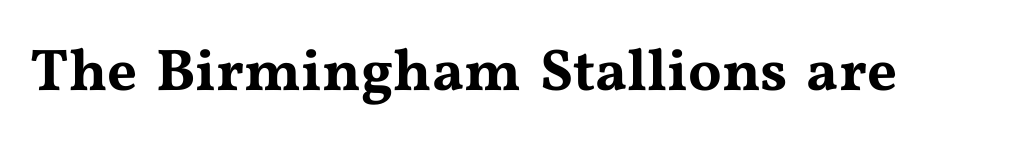
{"serif": "yes", "italic": "no", "width": "wide", "stroke_contrast": "medium", "x_height": "medium", "monospaced": "no", "underline": "no", "letter_spacing": "normal", "letter_spacing_em": 0.0, "glyph_px": 59}
